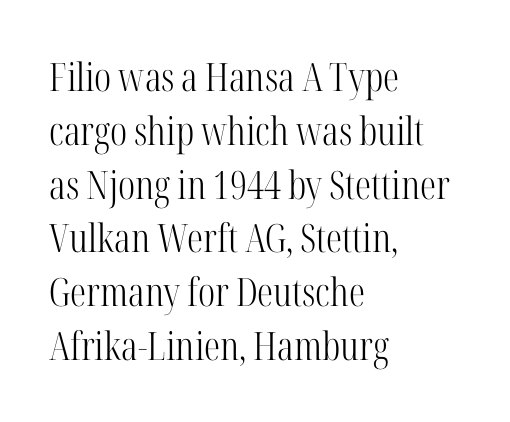
{"serif": "yes", "italic": "no", "bold": "no", "weight": "light", "width": "condensed", "stroke_contrast": "high", "x_height": "medium", "monospaced": "no", "underline": "no", "align": "left", "line_spacing": "normal", "line_spacing_ratio": 1.38, "letter_spacing": "normal", "letter_spacing_em": 0.0, "glyph_px": 39}
